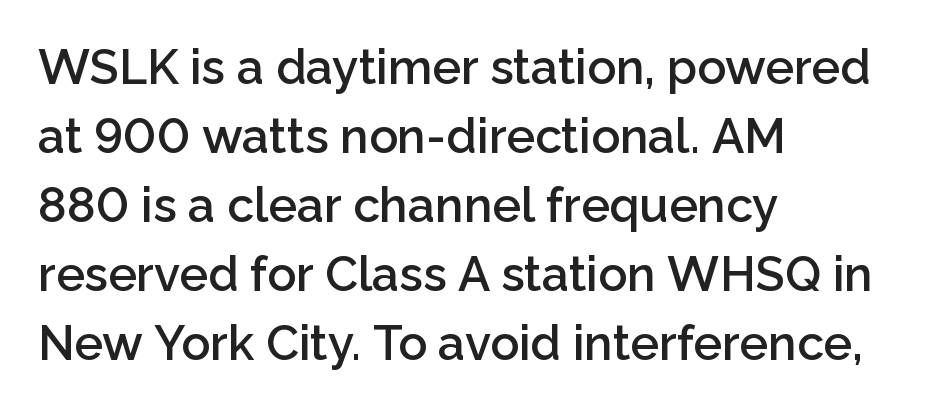
{"serif": "no", "italic": "no", "bold": "semi", "weight": "semibold", "width": "normal", "stroke_contrast": "low", "x_height": "medium", "monospaced": "no", "underline": "no", "align": "left", "line_spacing": "normal", "line_spacing_ratio": 1.44, "letter_spacing": "normal", "letter_spacing_em": 0.0, "glyph_px": 48}
